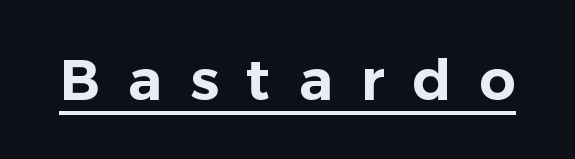
{"serif": "no", "italic": "no", "width": "normal", "stroke_contrast": "low", "x_height": "medium", "monospaced": "no", "underline": "yes", "letter_spacing": "wide", "letter_spacing_em": 0.49, "glyph_px": 57}
